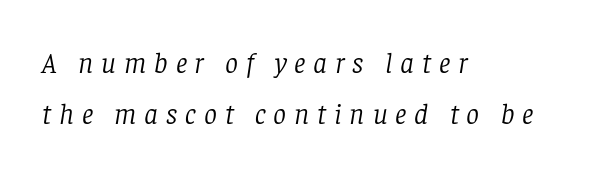
Q: Is the text bold? A: No.
Q: Is the text italic (slanted)? A: Yes, it leans right by about 8 degrees.
Q: Is the typeface a serif or a sans-serif typeface? A: Serif.
Q: Is the text underlined? A: No.
Q: How is the paragraph aligned? A: Left-aligned.
Q: Is the spacing between letters normal or unusually wide? A: Unusually wide.
Q: Width (condensed, normal, or wide)? A: Normal.
Q: Stroke contrast? A: Low.
Q: x-height? A: Large.
Q: Monospaced? A: No.
